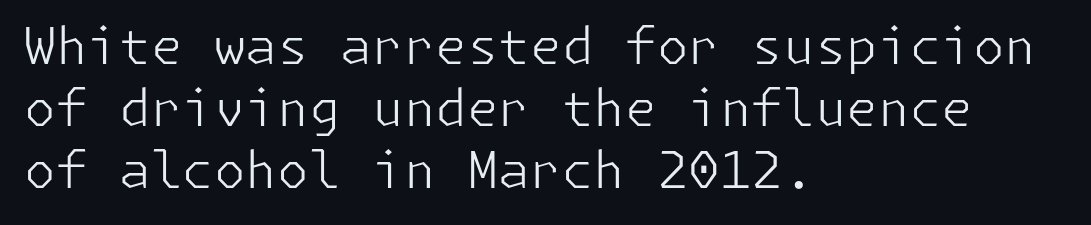
The image shows 51 px light sans-serif type, upright; set left-aligned, line spacing 1.22x, normal letter spacing, not underlined; low stroke contrast and a medium x-height.
